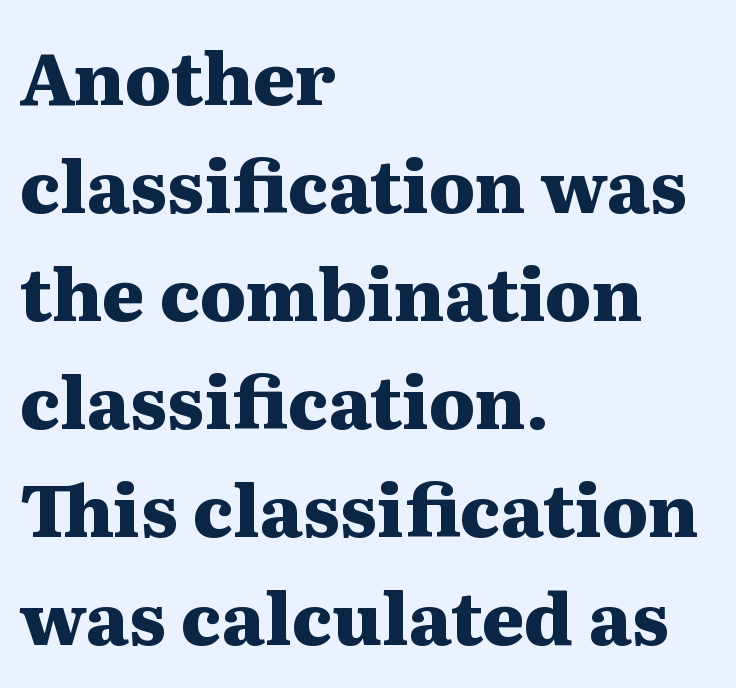
Q: Is the text bold? A: Yes.
Q: Is the text italic (slanted)? A: No, it is upright.
Q: Is the typeface a serif or a sans-serif typeface? A: Serif.
Q: Is the text underlined? A: No.
Q: How is the paragraph aligned? A: Left-aligned.
Q: Is the spacing between letters normal or unusually wide? A: Normal.
Q: Is the spacing between lines tight, normal or loose? A: Normal.
Q: Width (condensed, normal, or wide)? A: Wide.
Q: Stroke contrast? A: Medium.
Q: x-height? A: Medium.
Q: Monospaced? A: No.
